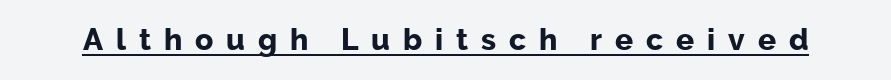
The image shows 30 px bold sans-serif type, upright; set unusually wide letter spacing (+0.43 em), underlined; low stroke contrast and a medium x-height.
